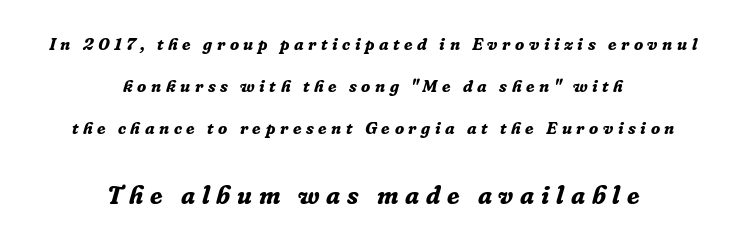
This block would shrink considerably if given ordinary leading; it's expanded now. The text block is weighted toward neither margin, spreading evenly from the middle. The line texture is sparse and dotted thanks to wide tracking. Is the type bold? Yes — the strokes are clearly thick and heavy. The specimen reads as italic at a glance.
